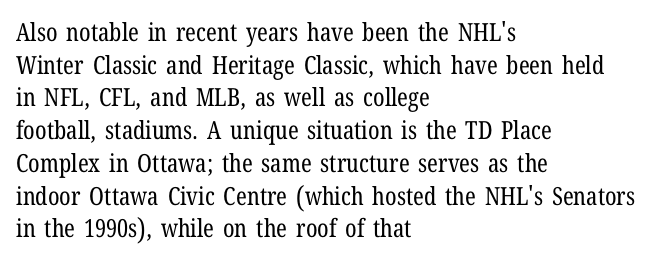
The image shows 25 px text type, upright; set left-aligned, normal line spacing (1.31x), normal letter spacing, not underlined.
